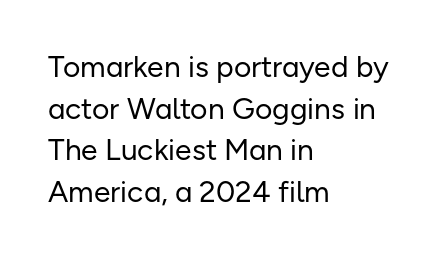
{"serif": "no", "italic": "no", "bold": "no", "weight": "regular", "width": "normal", "stroke_contrast": "low", "x_height": "medium", "monospaced": "no", "underline": "no", "align": "left", "line_spacing": "normal", "line_spacing_ratio": 1.39, "letter_spacing": "normal", "letter_spacing_em": 0.0, "glyph_px": 30}
